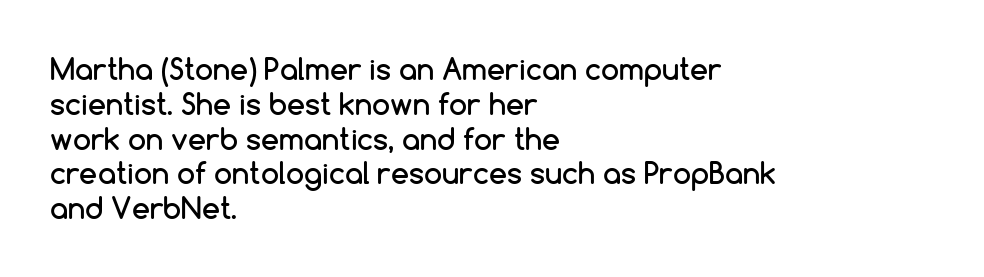
Q: Is the text italic (slanted)? A: No, it is upright.
Q: Is the typeface a serif or a sans-serif typeface? A: Sans-serif.
Q: Is the text underlined? A: No.
Q: How is the paragraph aligned? A: Left-aligned.
Q: Is the spacing between letters normal or unusually wide? A: Normal.
Q: Width (condensed, normal, or wide)? A: Normal.
Q: Stroke contrast? A: Low.
Q: x-height? A: Medium.
Q: Monospaced? A: No.
